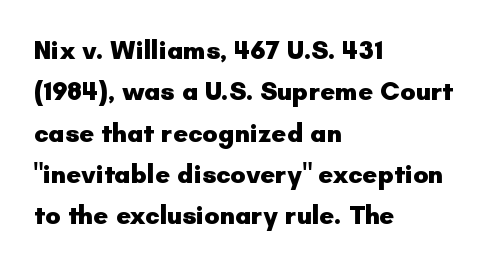
The image shows 26 px bold type, upright; set left-aligned, normal line spacing (1.59x), normal letter spacing, not underlined.
